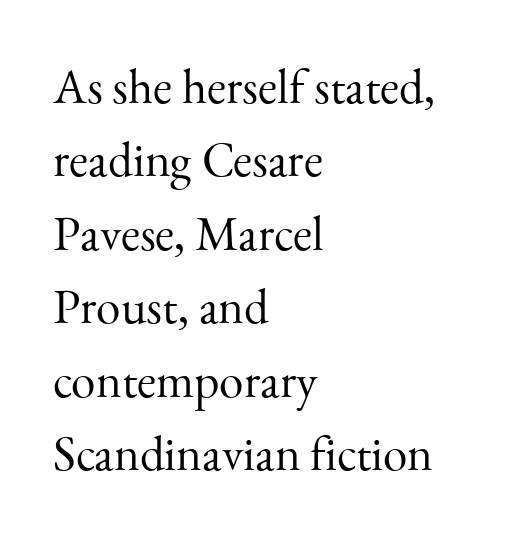
The image shows 49 px light serif type, upright; set left-aligned, normal line spacing (1.5x), normal letter spacing, not underlined; medium stroke contrast and a small x-height.
